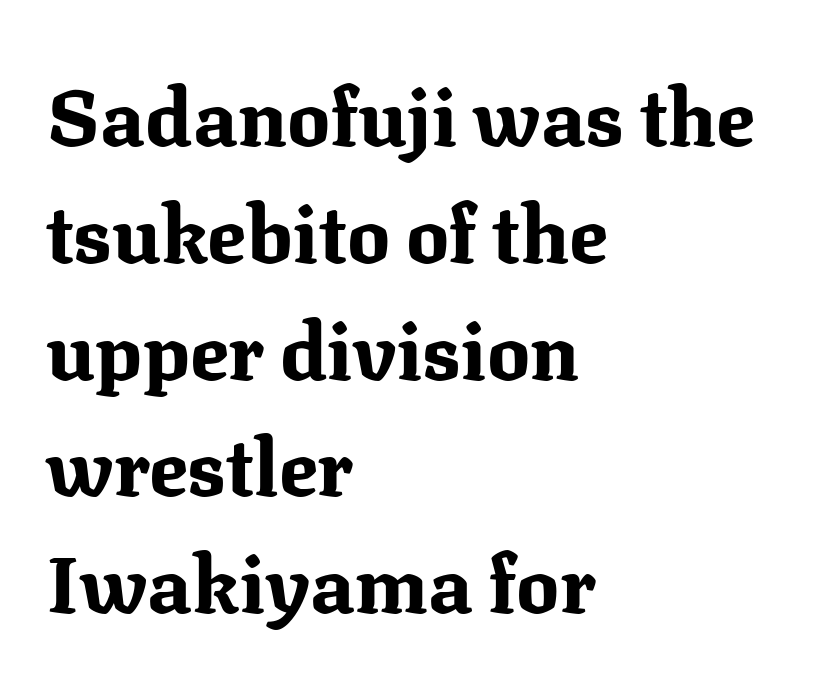
The image shows 80 px bold serif type, upright; set left-aligned, normal line spacing (1.46x), normal letter spacing, not underlined; medium stroke contrast and a medium x-height.
